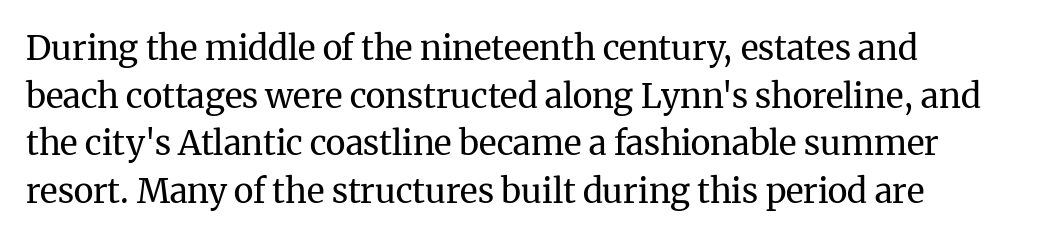
Think standard paragraph weight, or any step lighter than that. The leading is moderate, giving the passage an even texture. Does extra space separate the letters? No, they use regular spacing. Does the lettering tilt? It doesn't — this is upright. The rag falls on the right side of this text block. Think of a printed novel: that variable character pitch is what you see here.
